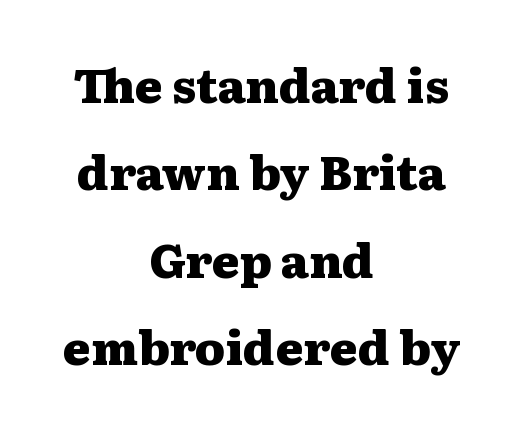
Serifs: yes, visible at the terminals of the letterforms. Is there any slant? The stems are plumb. Heft: maximum for text — a bold. Bare-footed words on every line.
